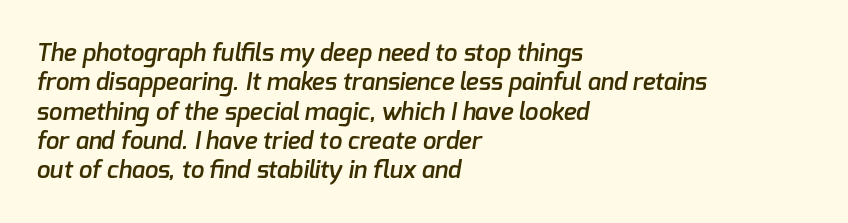
Q: Is the text bold? A: Semi-bold.
Q: Is the text underlined? A: No.
Q: How is the paragraph aligned? A: Left-aligned.
Q: Is the spacing between letters normal or unusually wide? A: Normal.
